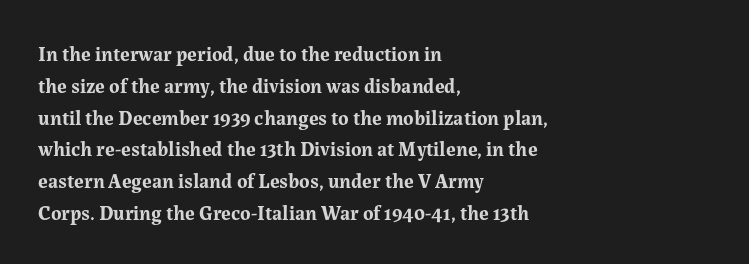
The image shows 20 px bold type, upright; set left-aligned, normal line spacing (1.59x), normal letter spacing, not underlined.
